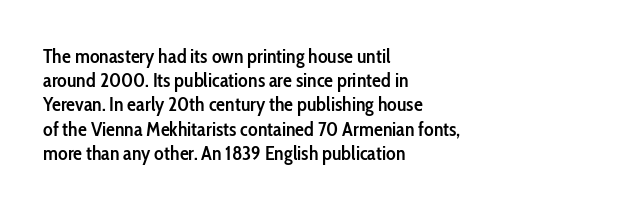
Q: Is the text bold? A: Semi-bold.
Q: Is the text italic (slanted)? A: No, it is upright.
Q: Is the text underlined? A: No.
Q: How is the paragraph aligned? A: Left-aligned.
Q: Is the spacing between letters normal or unusually wide? A: Normal.
